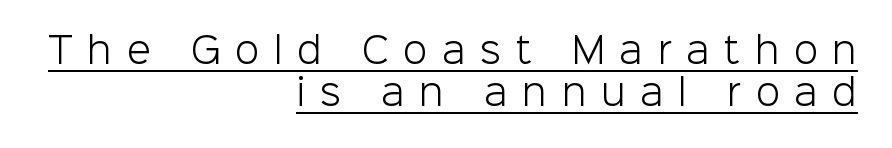
Q: Is the text bold? A: No.
Q: Is the text italic (slanted)? A: No, it is upright.
Q: Is the typeface a serif or a sans-serif typeface? A: Sans-serif.
Q: Is the text underlined? A: Yes.
Q: How is the paragraph aligned? A: Right-aligned.
Q: Is the spacing between letters normal or unusually wide? A: Unusually wide.
Q: Width (condensed, normal, or wide)? A: Normal.
Q: Stroke contrast? A: Low.
Q: x-height? A: Medium.
Q: Monospaced? A: No.
